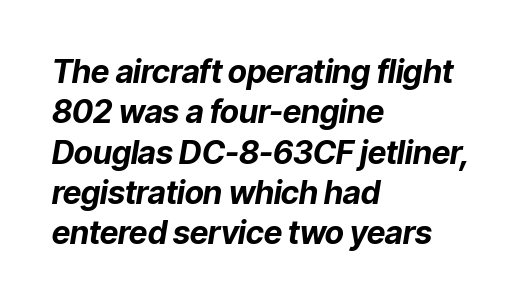
Q: Is the text bold? A: Yes.
Q: Is the text italic (slanted)? A: Yes, it leans right by about 9 degrees.
Q: Is the text underlined? A: No.
Q: How is the paragraph aligned? A: Left-aligned.
Q: Is the spacing between letters normal or unusually wide? A: Normal.
Q: Is the spacing between lines tight, normal or loose? A: Normal.
Q: Width (condensed, normal, or wide)? A: Normal.
Q: Stroke contrast? A: Low.
Q: x-height? A: Medium.
Q: Monospaced? A: No.
